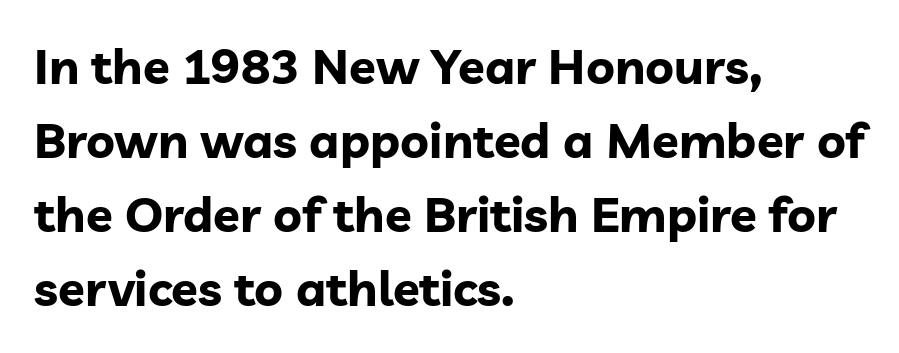
Q: Is the text bold? A: Yes.
Q: Is the text italic (slanted)? A: No, it is upright.
Q: Is the typeface a serif or a sans-serif typeface? A: Sans-serif.
Q: Is the text underlined? A: No.
Q: How is the paragraph aligned? A: Left-aligned.
Q: Is the spacing between letters normal or unusually wide? A: Normal.
Q: Is the spacing between lines tight, normal or loose? A: Normal.
Q: Width (condensed, normal, or wide)? A: Normal.
Q: Stroke contrast? A: Low.
Q: x-height? A: Medium.
Q: Monospaced? A: No.
